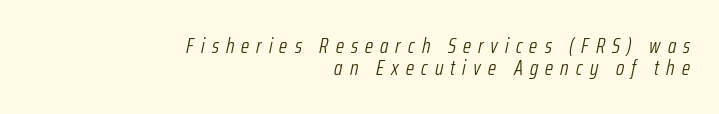
Q: Is the text bold? A: No.
Q: Is the text italic (slanted)? A: Yes, it leans right by about 12 degrees.
Q: Is the text underlined? A: No.
Q: How is the paragraph aligned? A: Right-aligned.
Q: Is the spacing between letters normal or unusually wide? A: Unusually wide.
Q: Is the spacing between lines tight, normal or loose? A: Tight.
